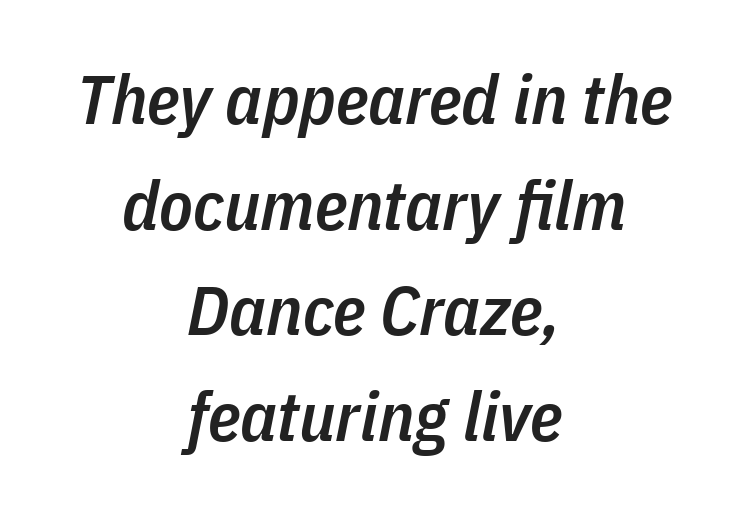
Q: Is the text bold? A: Semi-bold.
Q: Is the text italic (slanted)? A: Yes, it leans right by about 11 degrees.
Q: Is the text underlined? A: No.
Q: How is the paragraph aligned? A: Centered.
Q: Is the spacing between letters normal or unusually wide? A: Normal.
Q: Is the spacing between lines tight, normal or loose? A: Normal.
Q: Width (condensed, normal, or wide)? A: Condensed.
Q: Stroke contrast? A: Low.
Q: x-height? A: Medium.
Q: Monospaced? A: No.
